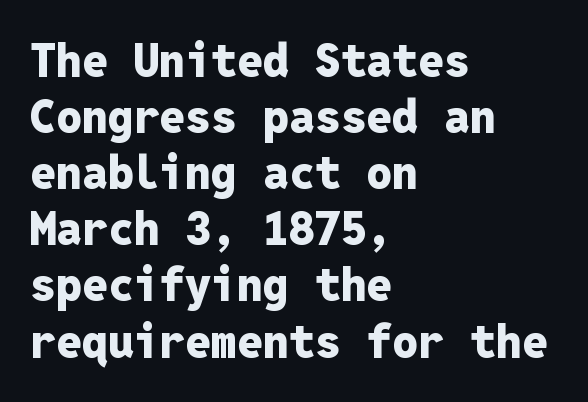
No word sits above an underline. The passage shown is typed in a monospace face where columns stay perfectly aligned. The lettering stays uniformly vertical, giving the passage a roman look. This sample uses a sans-serif face. The sample has been set heavy, in full bold.
